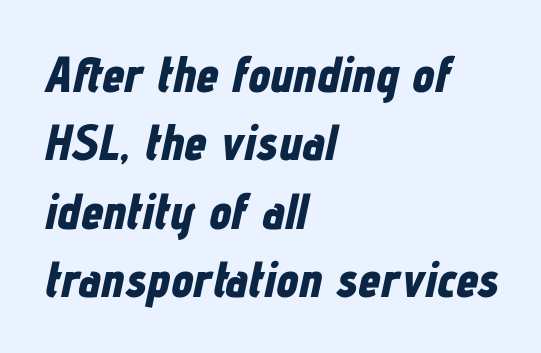
Q: Is the text bold? A: Yes.
Q: Is the text italic (slanted)? A: Yes, it leans right by about 12 degrees.
Q: Is the text underlined? A: No.
Q: How is the paragraph aligned? A: Left-aligned.
Q: Is the spacing between letters normal or unusually wide? A: Normal.
Q: Is the spacing between lines tight, normal or loose? A: Normal.
Q: Width (condensed, normal, or wide)? A: Condensed.
Q: Stroke contrast? A: Low.
Q: x-height? A: Medium.
Q: Monospaced? A: No.
